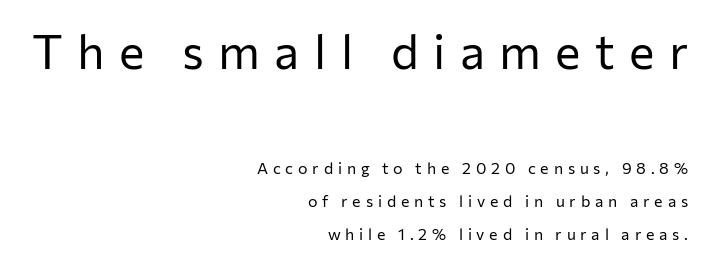
This rendering widens character spacing well past its baseline value. This layout puts the oversized block above and the modest block below. This sample has the flowing, uneven cadence of proportional lettering. This sample is right-justified, so line beginnings fall wherever the words allow. This sample trades compactness for vertical openness between lines.
